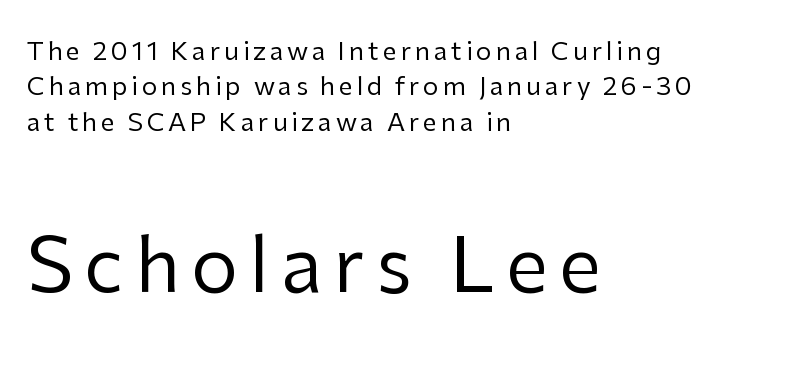
Q: Is the text bold? A: No.
Q: Is the text italic (slanted)? A: No, it is upright.
Q: Is the typeface a serif or a sans-serif typeface? A: Sans-serif.
Q: Is the text underlined? A: No.
Q: How is the paragraph aligned? A: Left-aligned.
Q: Is the spacing between lines tight, normal or loose? A: Normal.
Q: Which block of text is set in a larger size, the first (top) or the second (bottom)? A: The second (bottom) one.
Q: Width (condensed, normal, or wide)? A: Normal.
Q: Stroke contrast? A: Low.
Q: x-height? A: Medium.
Q: Monospaced? A: No.
